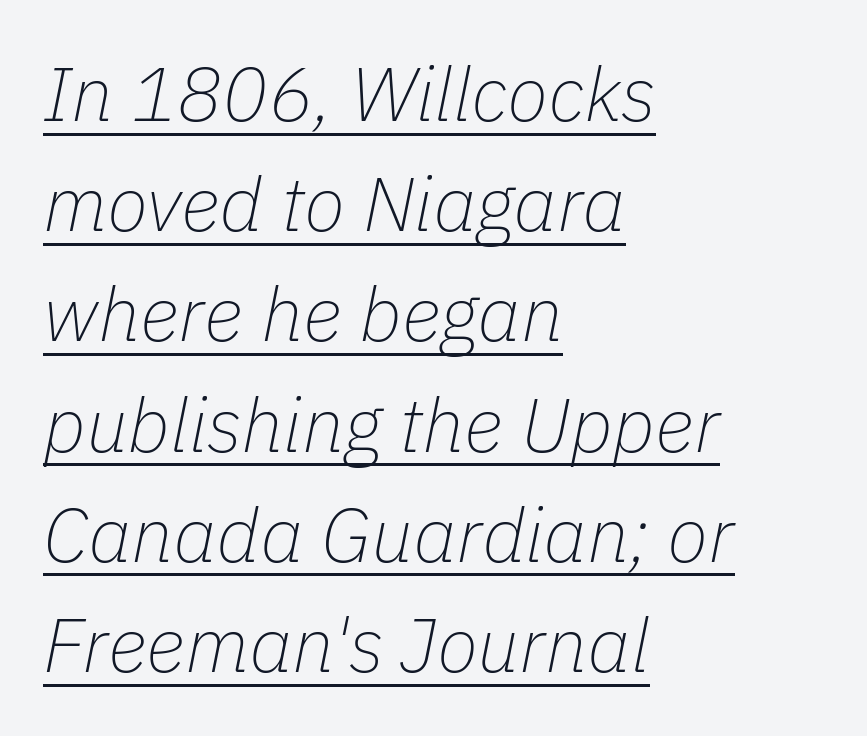
Like a heading marked for emphasis, these lines bear an underscore. Looking at the ascenders, they clearly lean. The tracking reads as untouched default to a designer's eye. Quick note: interline space is typical.
